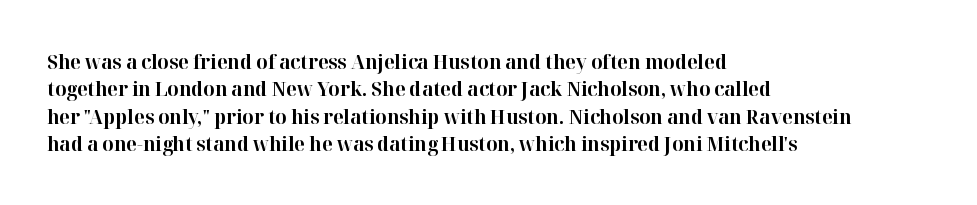
Here the glyphs are tracked normally, forming tight word shapes. The lettering stays uniformly vertical, giving the passage a roman look. The strokes are fattened all the way to bold. This sample keeps an unexceptional amount of space between lines. Underline: absent.
